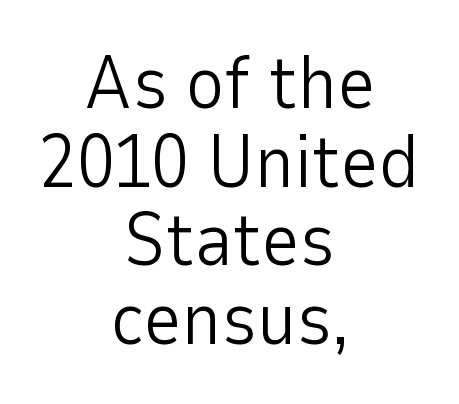
Q: Is the text bold? A: No.
Q: Is the text italic (slanted)? A: No, it is upright.
Q: Is the typeface a serif or a sans-serif typeface? A: Sans-serif.
Q: Is the text underlined? A: No.
Q: How is the paragraph aligned? A: Centered.
Q: Is the spacing between letters normal or unusually wide? A: Normal.
Q: Is the spacing between lines tight, normal or loose? A: Tight.
Q: Width (condensed, normal, or wide)? A: Normal.
Q: Stroke contrast? A: Low.
Q: x-height? A: Medium.
Q: Monospaced? A: No.
